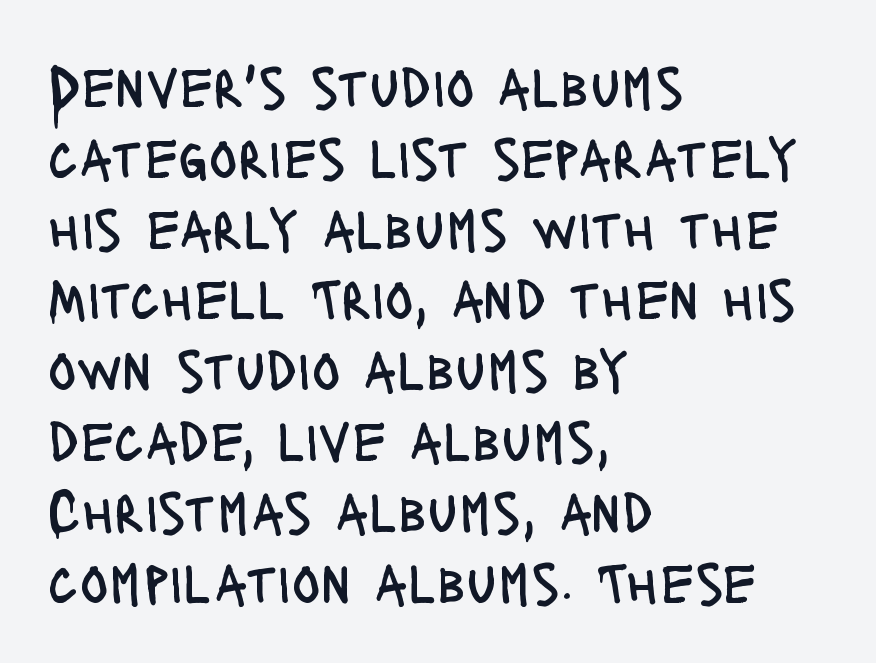
Q: Is the text bold? A: No.
Q: Is the text italic (slanted)? A: No, it is upright.
Q: Is the typeface a serif or a sans-serif typeface? A: Sans-serif.
Q: Is the text underlined? A: No.
Q: How is the paragraph aligned? A: Left-aligned.
Q: Is the spacing between letters normal or unusually wide? A: Normal.
Q: Width (condensed, normal, or wide)? A: Condensed.
Q: Stroke contrast? A: Low.
Q: x-height? A: Large.
Q: Monospaced? A: No.
